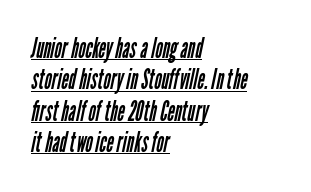
Q: Is the text bold? A: No.
Q: Is the typeface a serif or a sans-serif typeface? A: Sans-serif.
Q: Is the text underlined? A: Yes.
Q: How is the paragraph aligned? A: Left-aligned.
Q: Is the spacing between letters normal or unusually wide? A: Normal.
Q: Is the spacing between lines tight, normal or loose? A: Tight.
Q: Width (condensed, normal, or wide)? A: Condensed.
Q: Stroke contrast? A: Low.
Q: x-height? A: Medium.
Q: Monospaced? A: No.
